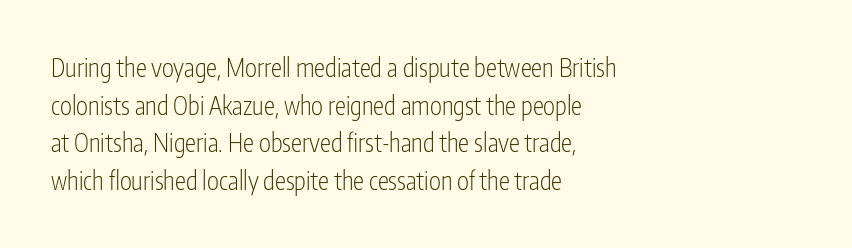
Q: Is the text bold? A: No.
Q: Is the text italic (slanted)? A: No, it is upright.
Q: Is the text underlined? A: No.
Q: How is the paragraph aligned? A: Left-aligned.
Q: Is the spacing between letters normal or unusually wide? A: Normal.
Q: Is the spacing between lines tight, normal or loose? A: Normal.
